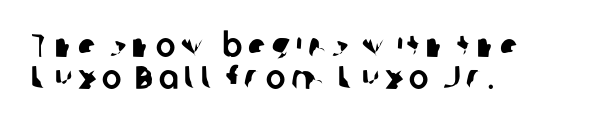
{"serif": "no", "width": "normal", "stroke_contrast": "low", "x_height": "medium", "monospaced": "no", "underline": "no", "align": "left", "line_spacing": "tight", "line_spacing_ratio": 0.97, "glyph_px": 33}
